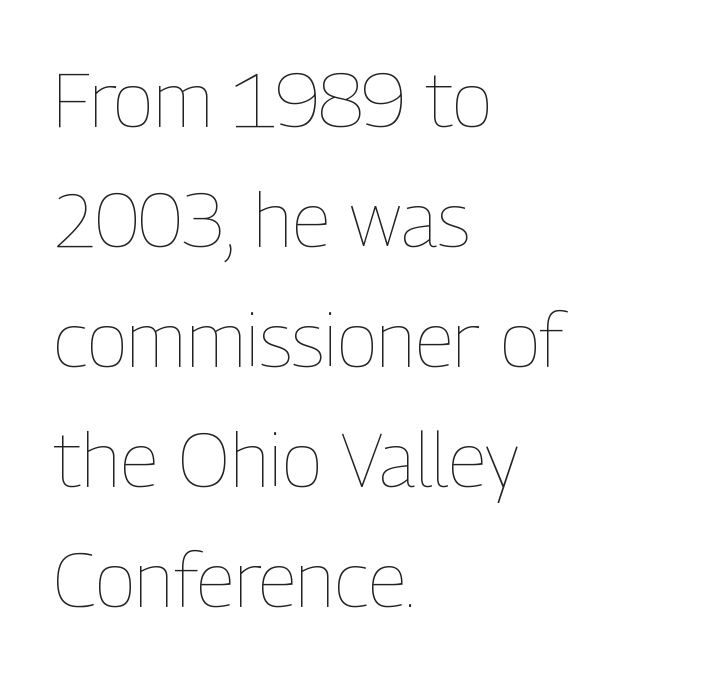
Q: Is the text bold? A: No.
Q: Is the text italic (slanted)? A: No, it is upright.
Q: Is the text underlined? A: No.
Q: How is the paragraph aligned? A: Left-aligned.
Q: Is the spacing between letters normal or unusually wide? A: Normal.
Q: Is the spacing between lines tight, normal or loose? A: Normal.
Q: Width (condensed, normal, or wide)? A: Condensed.
Q: Stroke contrast? A: Low.
Q: x-height? A: Medium.
Q: Monospaced? A: No.
